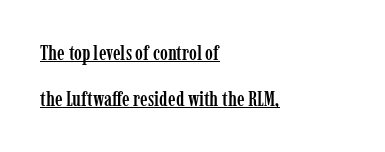
The image shows 21 px text type, upright; set left-aligned, loose line spacing (2.18x), normal letter spacing, underlined.
